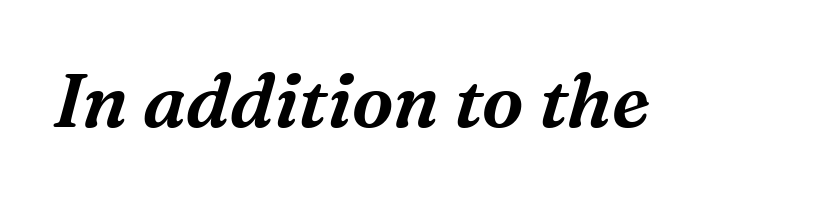
{"serif": "yes", "italic": "yes", "lean": "right", "slant_degrees": 16, "width": "normal", "stroke_contrast": "medium", "x_height": "medium", "monospaced": "no", "underline": "no", "letter_spacing": "normal", "letter_spacing_em": 0.0, "glyph_px": 75}
